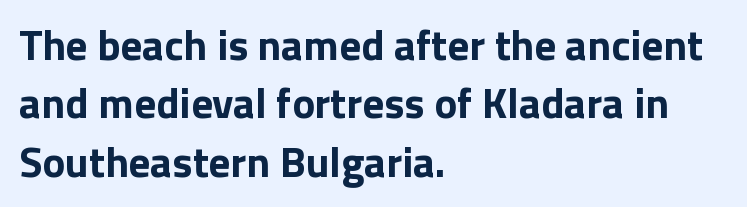
Type without underlining. The compositor pushed each line to the left boundary. Character widths vary here, with narrow letters taking less room than wide ones. A typesetter would mark this as roman, not italic. The passage shown stacks its lines at a standard gap. These lines are composed in type without serifs.
